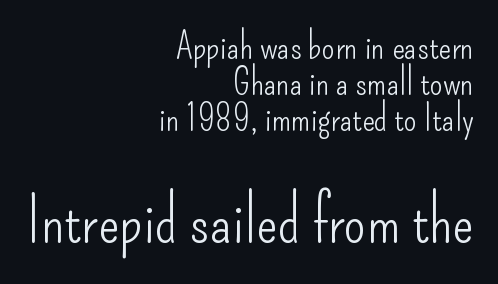
Q: Is the text bold? A: No.
Q: Is the text italic (slanted)? A: No, it is upright.
Q: Is the typeface a serif or a sans-serif typeface? A: Sans-serif.
Q: Is the text underlined? A: No.
Q: How is the paragraph aligned? A: Right-aligned.
Q: Is the spacing between letters normal or unusually wide? A: Normal.
Q: Is the spacing between lines tight, normal or loose? A: Tight.
Q: Which block of text is set in a larger size, the first (top) or the second (bottom)? A: The second (bottom) one.
Q: Width (condensed, normal, or wide)? A: Condensed.
Q: Stroke contrast? A: Low.
Q: x-height? A: Small.
Q: Monospaced? A: No.
